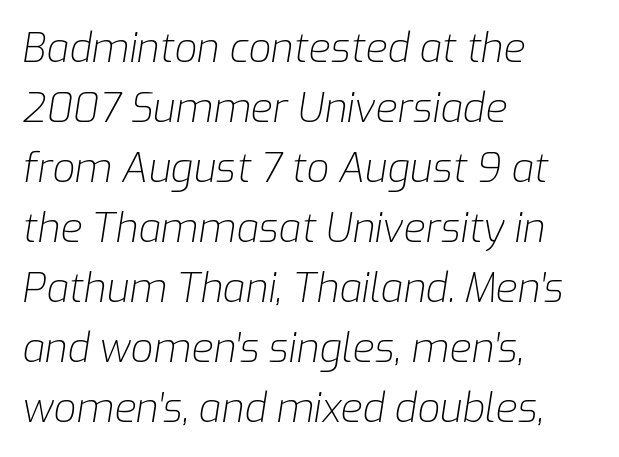
Q: Is the text bold? A: No.
Q: Is the text italic (slanted)? A: Yes, it leans right by about 9 degrees.
Q: Is the text underlined? A: No.
Q: How is the paragraph aligned? A: Left-aligned.
Q: Is the spacing between letters normal or unusually wide? A: Normal.
Q: Is the spacing between lines tight, normal or loose? A: Normal.
Q: Width (condensed, normal, or wide)? A: Normal.
Q: Stroke contrast? A: Low.
Q: x-height? A: Medium.
Q: Monospaced? A: No.
